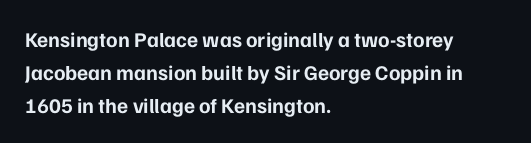
The sample has been set heavy, in full bold. Any mark beneath the type? The region is blank. The ragged edge is on the right, which tells us the setting is flush left. This sample uses plain, unmodified letter spacing. Posture: vertical. Does the leading feel generous? No, just average.
